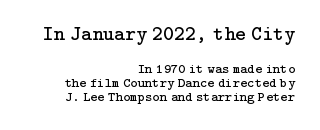
Q: Is the text bold? A: No.
Q: Is the text italic (slanted)? A: No, it is upright.
Q: Is the text underlined? A: No.
Q: How is the paragraph aligned? A: Right-aligned.
Q: Is the spacing between letters normal or unusually wide? A: Normal.
Q: Is the spacing between lines tight, normal or loose? A: Tight.
Q: Which block of text is set in a larger size, the first (top) or the second (bottom)? A: The first (top) one.
